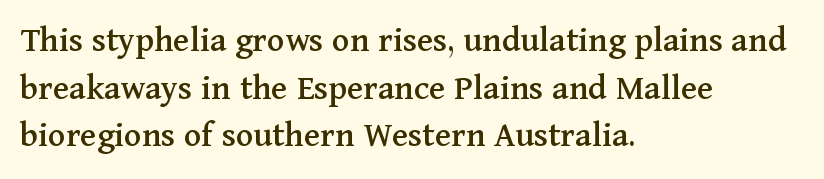
Q: Is the text italic (slanted)? A: No, it is upright.
Q: Is the typeface a serif or a sans-serif typeface? A: Serif.
Q: Is the text underlined? A: No.
Q: How is the paragraph aligned? A: Left-aligned.
Q: Is the spacing between letters normal or unusually wide? A: Normal.
Q: Is the spacing between lines tight, normal or loose? A: Normal.
Q: Width (condensed, normal, or wide)? A: Normal.
Q: Stroke contrast? A: Medium.
Q: x-height? A: Medium.
Q: Monospaced? A: No.
